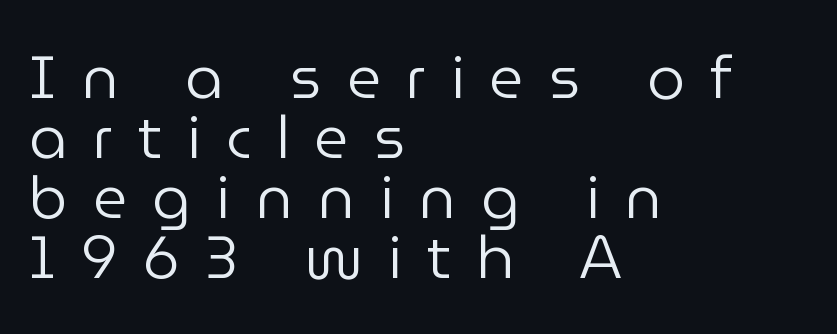
The letters advance in unequal steps, a hallmark of proportional type. This is the regular roman posture of the typeface. One-word summary of the alignment: left. This rendering features lettering with no underline.
